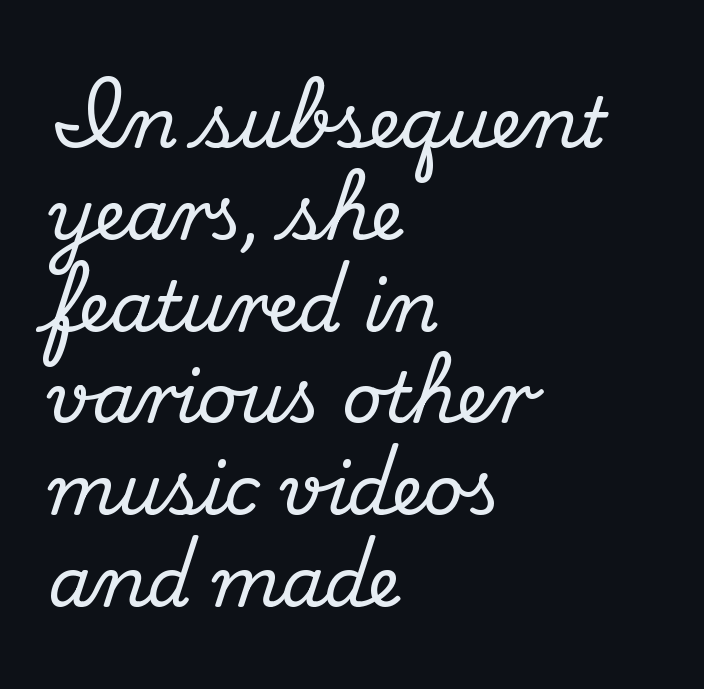
The image shows 69 px serif type; set left-aligned, normal line spacing (1.33x), normal letter spacing, not underlined; medium stroke contrast and a small x-height.
